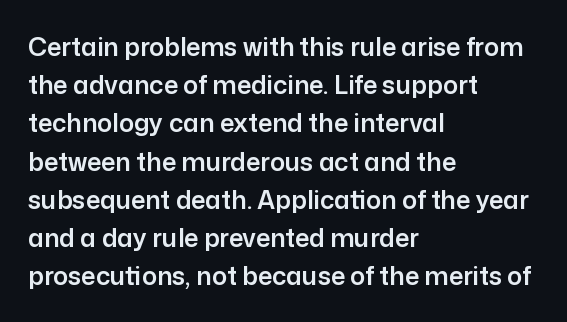
The image shows 25 px text type, upright; set left-aligned, normal line spacing (1.53x), normal letter spacing, not underlined.
